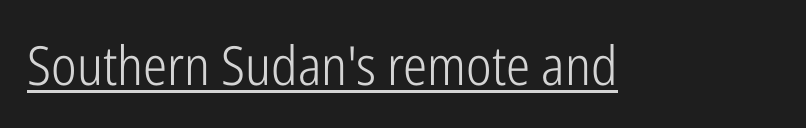
{"serif": "no", "italic": "no", "bold": "no", "weight": "light", "width": "condensed", "stroke_contrast": "low", "x_height": "medium", "monospaced": "no", "underline": "yes", "letter_spacing": "normal", "letter_spacing_em": 0.0, "glyph_px": 54}
